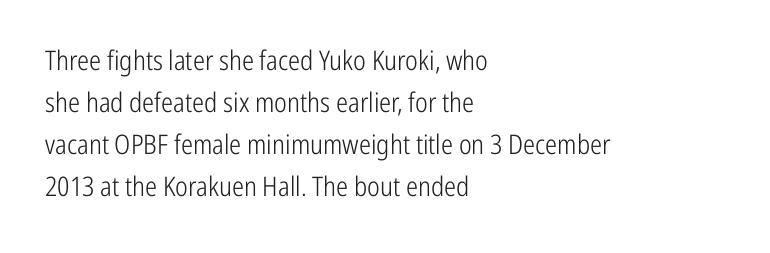
The image shows 27 px text type, upright; set left-aligned, normal line spacing (1.55x), normal letter spacing, not underlined.
